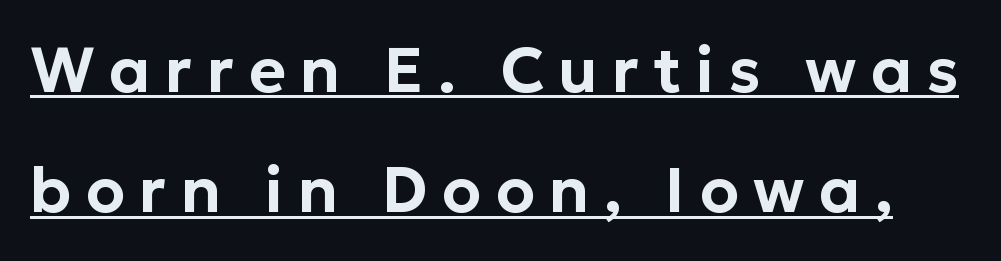
The face used here is rendered with a markedly widened letterfit. The characters display no serif detailing; their extremities are plain. Ordinary non-slanted type is in use. The string is rendered with underlining switched on. These lines are rendered in a variable-pitch font.
